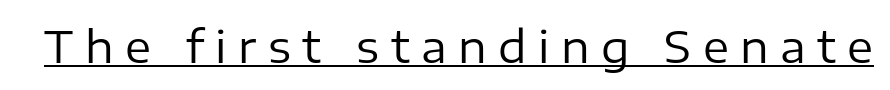
Glyph-to-glyph distance is far greater than everyday printed text. Serif or sans? Sans — the stroke terminals are bare. Nope, not italic — everything's standing straight. Every word sits above its own underline.
